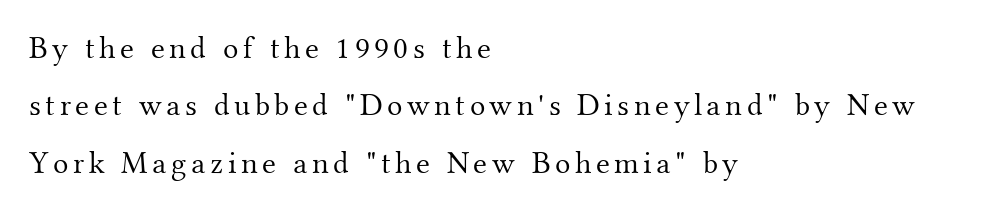
{"serif": "yes", "italic": "no", "bold": "no", "weight": "light", "width": "normal", "stroke_contrast": "medium", "x_height": "small", "monospaced": "no", "underline": "no", "align": "left", "line_spacing_ratio": 1.79, "glyph_px": 32}
